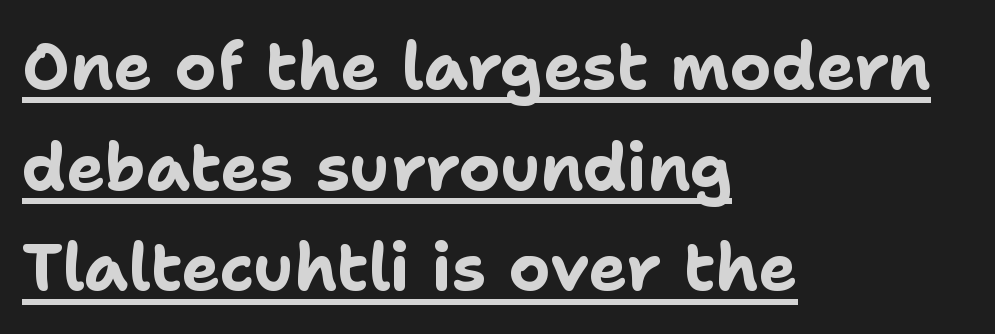
The image shows 65 px bold sans-serif type, upright; set left-aligned, normal line spacing (1.55x), normal letter spacing, underlined; low stroke contrast and a medium x-height.
